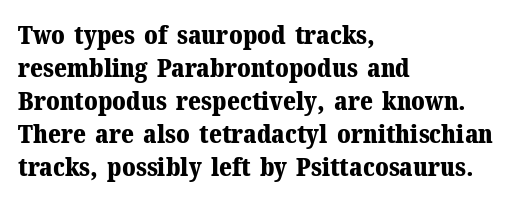
The leading is moderate, giving the passage an even texture. A dark, heavy texture on the line: the type is bold. Descenders hang freely into open space. Letter spacing: default. Notice how the passage keeps a crisp vertical edge on the left only. This is roman type, the default non-slanted kind.
